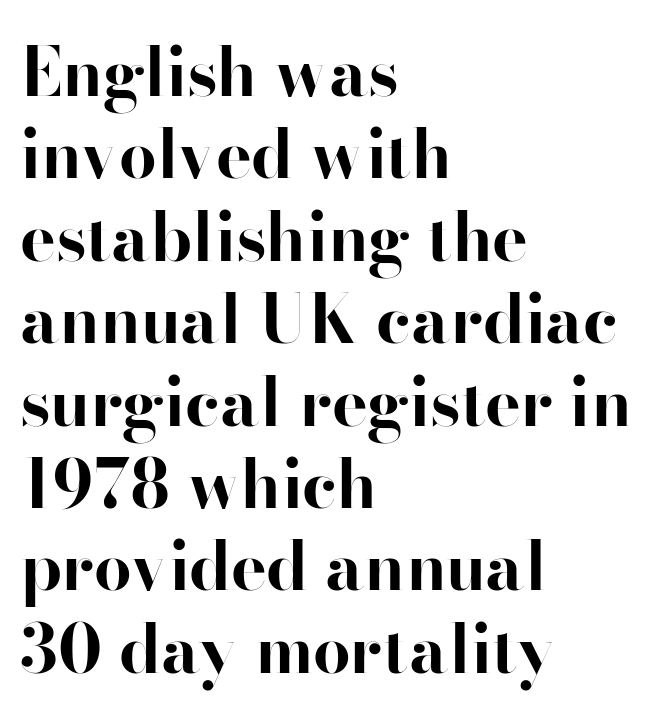
Q: Is the text bold? A: Yes.
Q: Is the text italic (slanted)? A: No, it is upright.
Q: Is the typeface a serif or a sans-serif typeface? A: Sans-serif.
Q: Is the text underlined? A: No.
Q: How is the paragraph aligned? A: Left-aligned.
Q: Is the spacing between letters normal or unusually wide? A: Normal.
Q: Width (condensed, normal, or wide)? A: Normal.
Q: Stroke contrast? A: High.
Q: x-height? A: Small.
Q: Monospaced? A: No.
